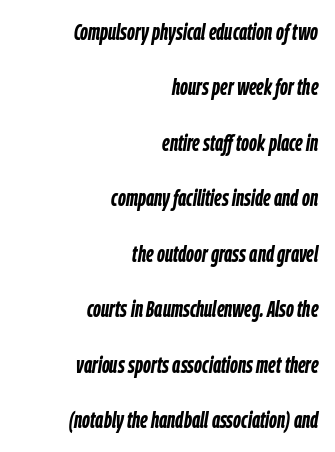
The image shows 23 px bold type, italic (leaning right); set right-aligned, loose line spacing (2.41x), normal letter spacing, not underlined.
